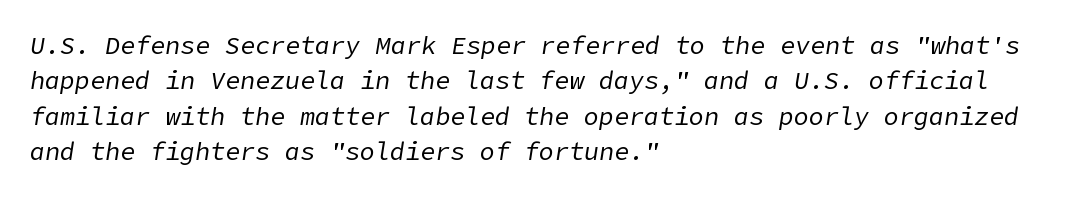
{"italic": "yes", "lean": "right", "slant_degrees": 9, "bold": "no", "underline": "no", "align": "left", "line_spacing": "normal", "line_spacing_ratio": 1.42, "letter_spacing": "normal", "letter_spacing_em": 0.0, "glyph_px": 25}
